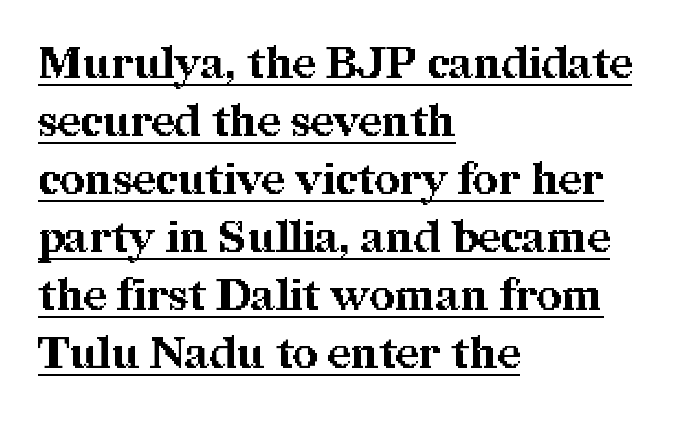
{"serif": "yes", "italic": "no", "bold": "yes", "weight": "bold", "width": "normal", "stroke_contrast": "medium", "x_height": "medium", "monospaced": "no", "underline": "yes", "align": "left", "line_spacing": "normal", "line_spacing_ratio": 1.32, "letter_spacing": "normal", "letter_spacing_em": 0.0, "glyph_px": 44}
